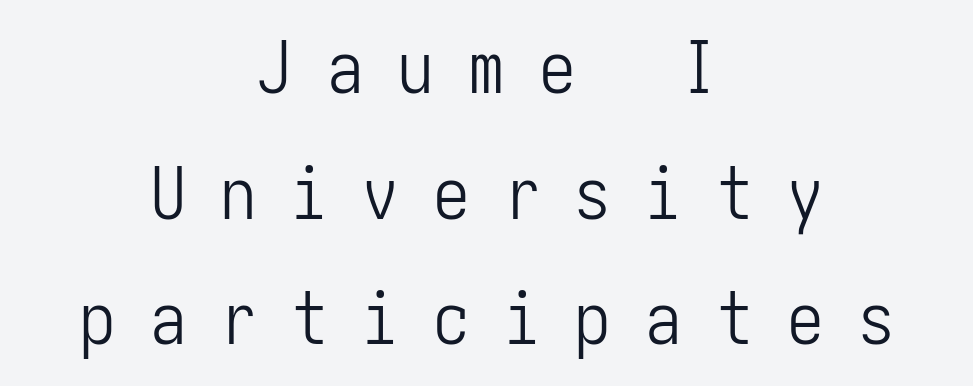
Q: Is the text bold? A: No.
Q: Is the text italic (slanted)? A: No, it is upright.
Q: Is the typeface a serif or a sans-serif typeface? A: Sans-serif.
Q: Is the text underlined? A: No.
Q: How is the paragraph aligned? A: Centered.
Q: Is the spacing between letters normal or unusually wide? A: Unusually wide.
Q: Width (condensed, normal, or wide)? A: Condensed.
Q: Stroke contrast? A: Low.
Q: x-height? A: Medium.
